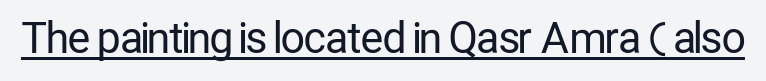
The specimen includes a rule beneath the text block's lines. Stroke terminals: plain, sans-serif. Is the letter spacing exaggerated? No — it looks like the ordinary default. The letters stand straight up with perfectly vertical stems.
